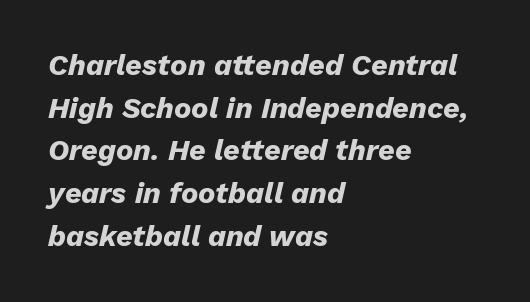
Q: Is the text bold? A: Yes.
Q: Is the text italic (slanted)? A: Yes, it leans right by about 13 degrees.
Q: Is the text underlined? A: No.
Q: How is the paragraph aligned? A: Left-aligned.
Q: Is the spacing between letters normal or unusually wide? A: Normal.
Q: Is the spacing between lines tight, normal or loose? A: Normal.
Q: Width (condensed, normal, or wide)? A: Normal.
Q: Stroke contrast? A: Low.
Q: x-height? A: Medium.
Q: Monospaced? A: No.
